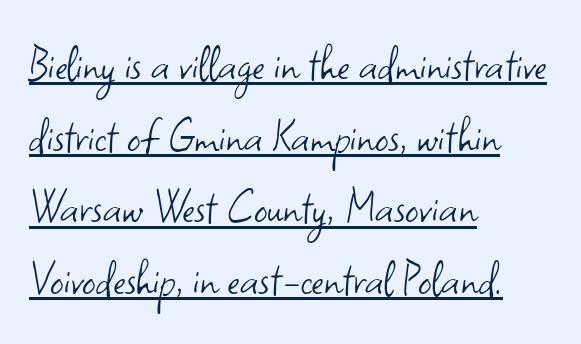
{"serif": "no", "bold": "no", "weight": "light", "width": "normal", "stroke_contrast": "low", "x_height": "small", "monospaced": "no", "underline": "yes", "align": "left", "line_spacing": "normal", "line_spacing_ratio": 1.35, "letter_spacing": "normal", "letter_spacing_em": 0.0, "glyph_px": 53}
